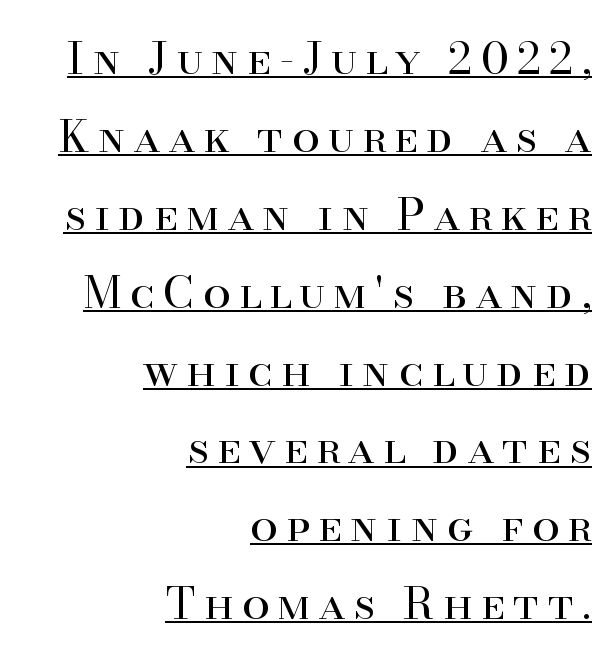
The image shows 44 px regular-weight serif type, upright; set right-aligned, line spacing 1.77x, underlined; high stroke contrast and a small x-height.
